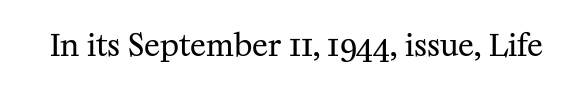
A bare baseline throughout the passage. These lines are composed in type with serifs. It's the straight-up-and-down kind of type. The letters advance in unequal steps, a hallmark of proportional type. Between one letter and the next there's only the usual sliver of space.
